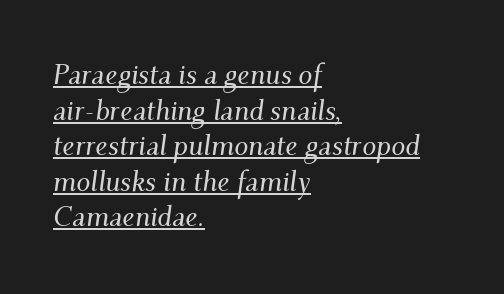
The image shows 28 px serif type, italic (leaning right); set left-aligned, normal line spacing (1.27x), normal letter spacing, underlined; medium stroke contrast and a small x-height.
